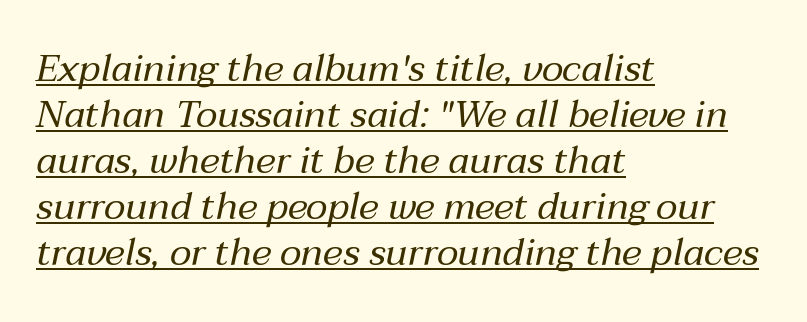
{"italic": "yes", "lean": "right", "slant_degrees": 12, "bold": "no", "weight": "regular", "width": "normal", "stroke_contrast": "medium", "x_height": "medium", "monospaced": "no", "underline": "yes", "align": "left", "line_spacing_ratio": 1.21, "letter_spacing": "normal", "letter_spacing_em": 0.0, "glyph_px": 38}
